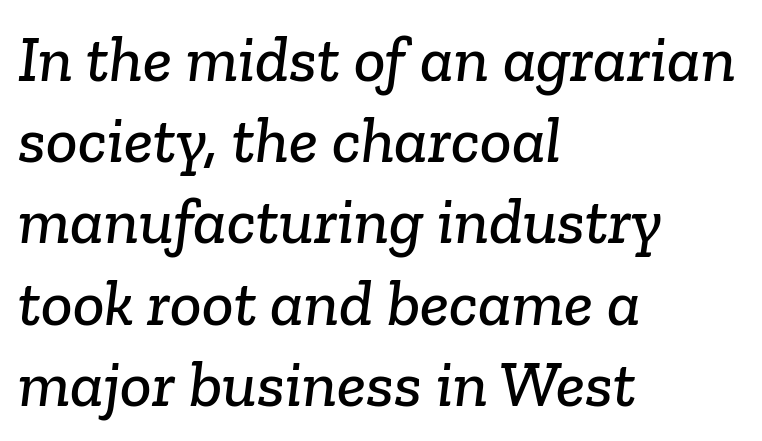
Q: Is the typeface a serif or a sans-serif typeface? A: Serif.
Q: Is the text underlined? A: No.
Q: How is the paragraph aligned? A: Left-aligned.
Q: Is the spacing between letters normal or unusually wide? A: Normal.
Q: Width (condensed, normal, or wide)? A: Normal.
Q: Stroke contrast? A: Low.
Q: x-height? A: Medium.
Q: Monospaced? A: No.
